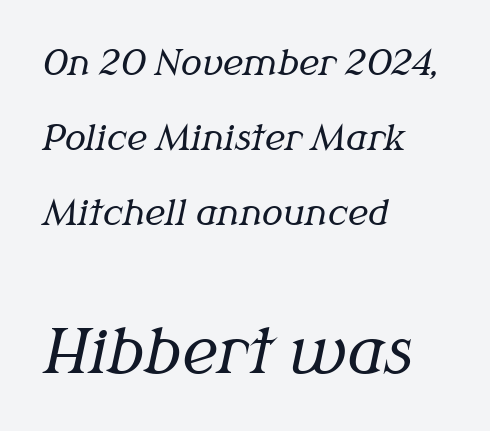
The glyphs look as if they've been sheared to an angle. You could call the tracking neutral — neither tight nor loose. The specimen omits any rule beneath the text block's lines. The typesetter chose a ragged-right arrangement here. Spacing verdict: proportional, widths tailored to each character. Which of the two is more prominent by size? The second, at the bottom.
